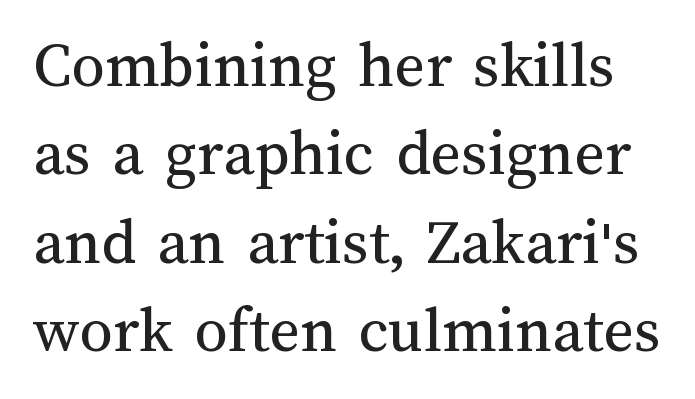
The letters look calm and open, with moderate or lighter stems. No italicization has been applied; the sample stays upright. Summary of vertical rhythm: regular, with standard interline spacing. Honestly, there is no underline to notice here at all. Letter spacing: default.
